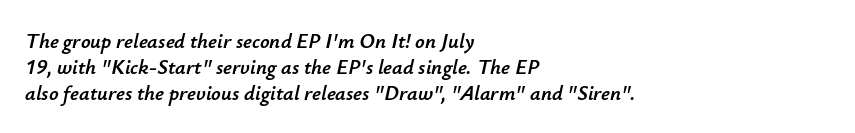
Anything drawn beneath the words? Only blank space. Caption: multi-line text, flush left, ragged right. Italic: yes, the glyphs are oblique. The rendering keeps characters at their native spacing.
